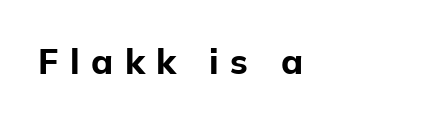
The image shows 35 px bold sans-serif type, upright; set unusually wide letter spacing (+0.33 em), not underlined; low stroke contrast and a medium x-height.
